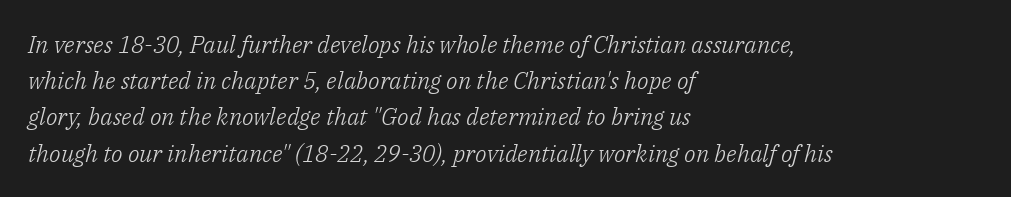
This sample is left-justified, so line endings fall wherever the words run out. The gap between lines stays unmarked. This is not heavy type; no bold has been used. Students, note that the glyphs here touch the page at normal intervals. Would a proofreader flag this as italicized? Yes. In terms of leading, this rendering sits right in the middle.
